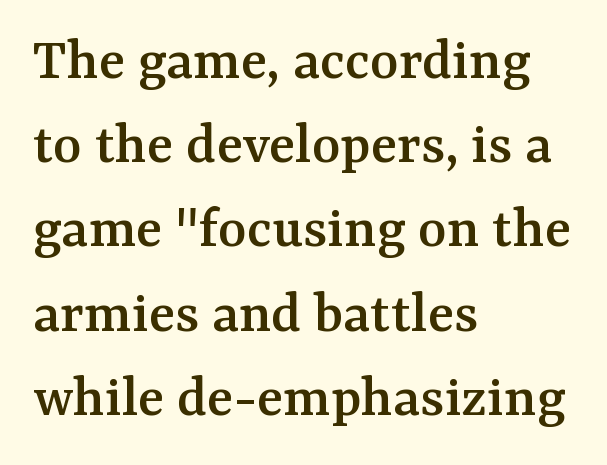
The image shows 61 px serif type, upright; set left-aligned, normal line spacing (1.38x), normal letter spacing, not underlined; medium stroke contrast and a medium x-height.
